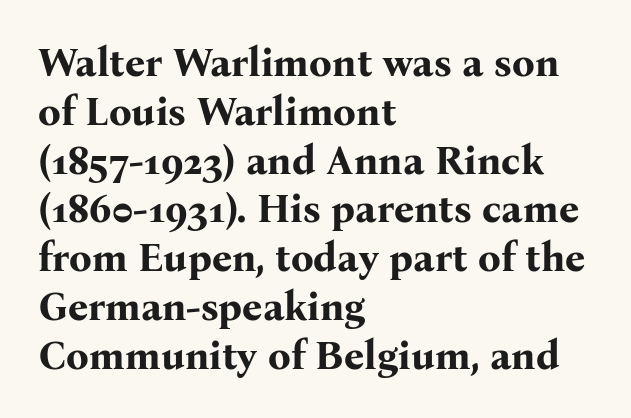
The image shows 40 px bold serif type, upright; set left-aligned, line spacing 1.22x, normal letter spacing, not underlined; medium stroke contrast and a medium x-height.
